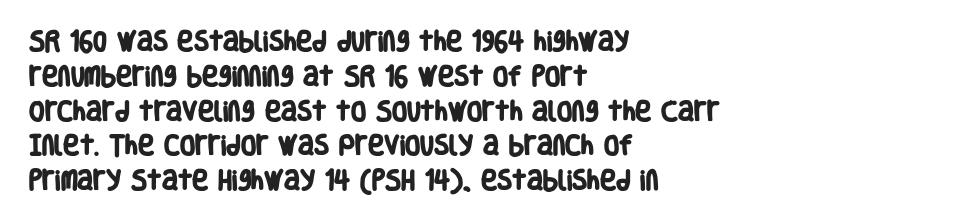
Q: Is the text bold? A: Yes.
Q: Is the text underlined? A: No.
Q: How is the paragraph aligned? A: Left-aligned.
Q: Is the spacing between letters normal or unusually wide? A: Normal.
Q: Is the spacing between lines tight, normal or loose? A: Normal.
